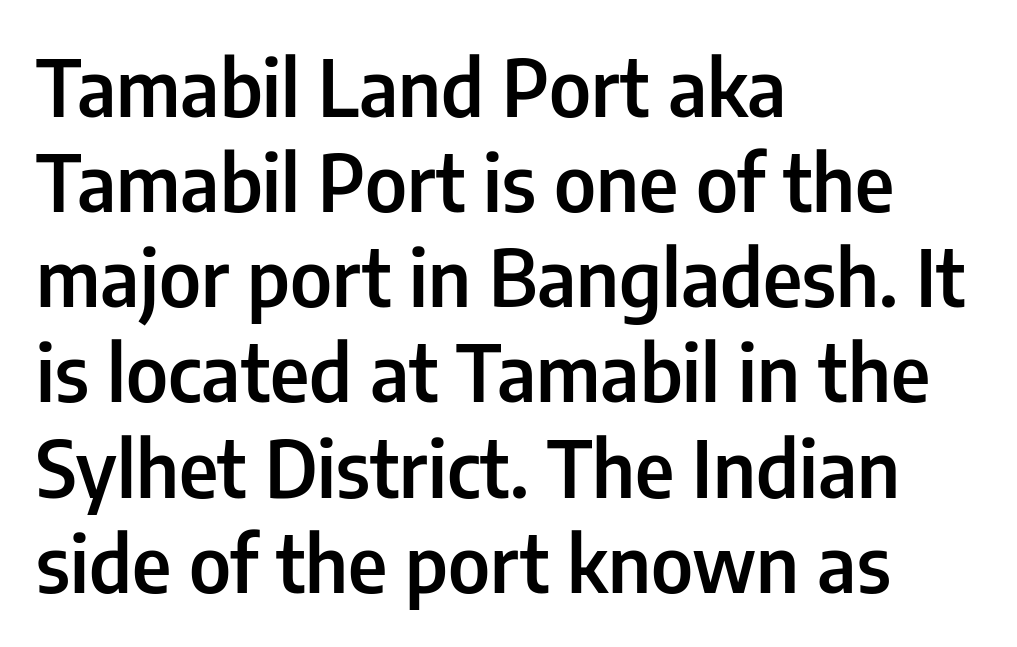
The image shows 78 px semibold, condensed sans-serif type, upright; set left-aligned, line spacing 1.22x, normal letter spacing, not underlined; low stroke contrast and a medium x-height.
